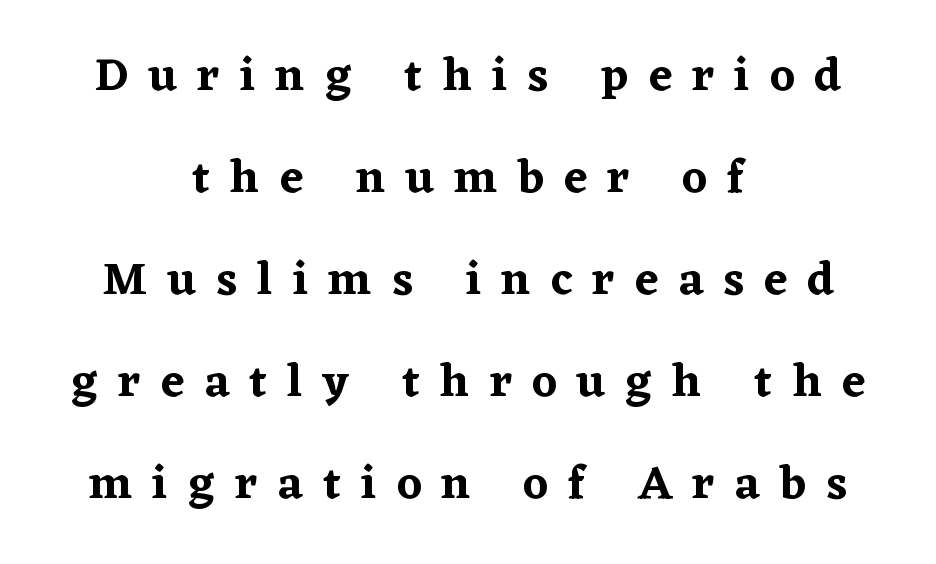
The image shows 47 px serif type, upright; set centered, loose line spacing (2.17x), unusually wide letter spacing (+0.43 em), not underlined; low stroke contrast and a medium x-height.
